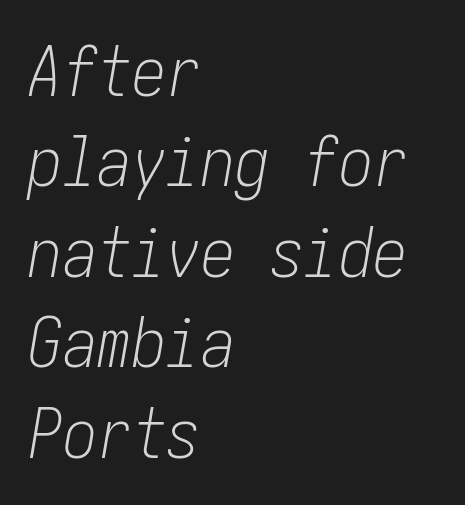
Q: Is the text bold? A: No.
Q: Is the text italic (slanted)? A: Yes, it leans right by about 10 degrees.
Q: Is the text underlined? A: No.
Q: How is the paragraph aligned? A: Left-aligned.
Q: Is the spacing between letters normal or unusually wide? A: Normal.
Q: Is the spacing between lines tight, normal or loose? A: Normal.
Q: Width (condensed, normal, or wide)? A: Condensed.
Q: Stroke contrast? A: Low.
Q: x-height? A: Medium.
